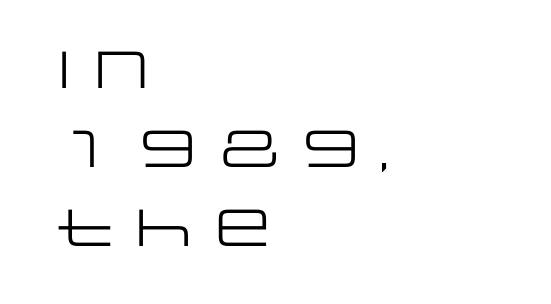
Q: Is the text bold? A: No.
Q: Is the text italic (slanted)? A: No, it is upright.
Q: Is the typeface a serif or a sans-serif typeface? A: Sans-serif.
Q: Is the text underlined? A: No.
Q: How is the paragraph aligned? A: Left-aligned.
Q: Is the spacing between letters normal or unusually wide? A: Normal.
Q: Is the spacing between lines tight, normal or loose? A: Normal.
Q: Width (condensed, normal, or wide)? A: Wide.
Q: Stroke contrast? A: Low.
Q: x-height? A: Large.
Q: Monospaced? A: No.
